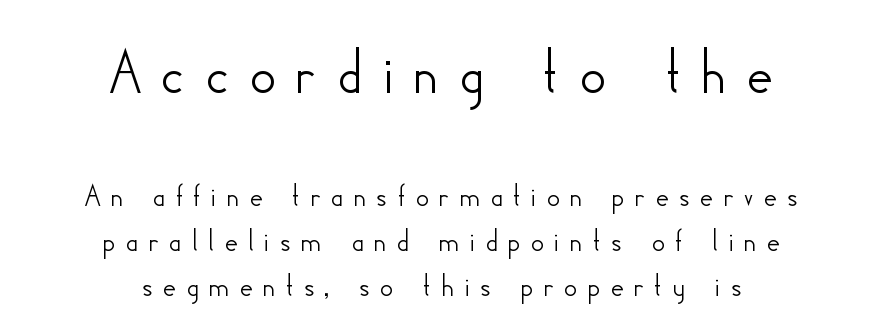
Quick note: not italic, upright. The space between consecutive lines is moderate. You can tell from the bare stems that sans-serif type was used. Scale decreases going downward across the two blocks.
